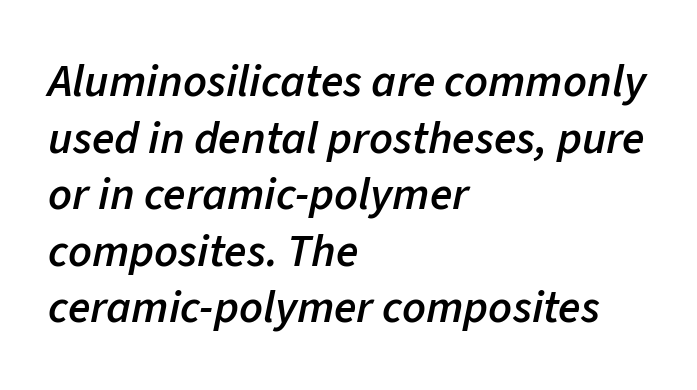
The image shows 46 px semibold type, italic (leaning right); set left-aligned, line spacing 1.23x, normal letter spacing, not underlined; low stroke contrast and a medium x-height.
